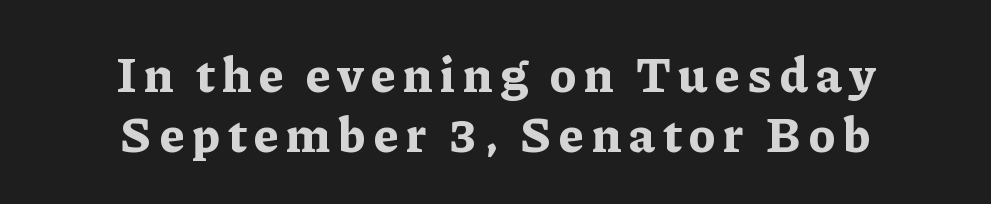
{"serif": "yes", "italic": "no", "bold": "yes", "weight": "bold", "width": "normal", "stroke_contrast": "low", "x_height": "medium", "monospaced": "no", "underline": "no", "align": "center", "line_spacing_ratio": 1.2, "glyph_px": 50}
